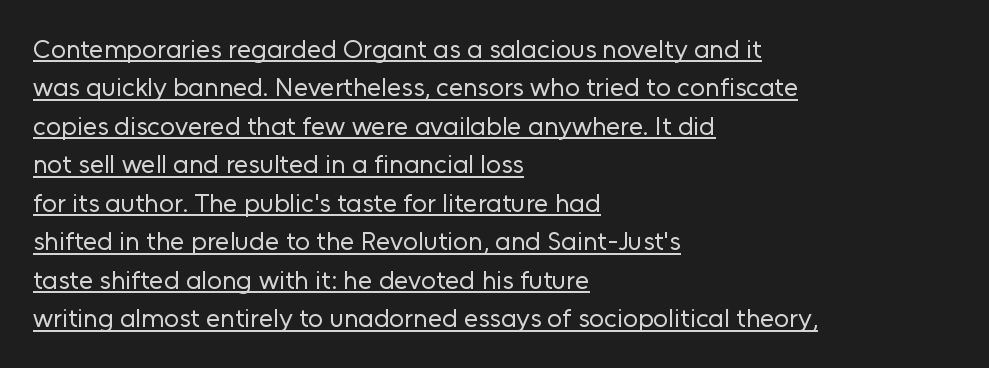
Q: Is the text bold? A: No.
Q: Is the text italic (slanted)? A: No, it is upright.
Q: Is the text underlined? A: Yes.
Q: How is the paragraph aligned? A: Left-aligned.
Q: Is the spacing between letters normal or unusually wide? A: Normal.
Q: Is the spacing between lines tight, normal or loose? A: Normal.
